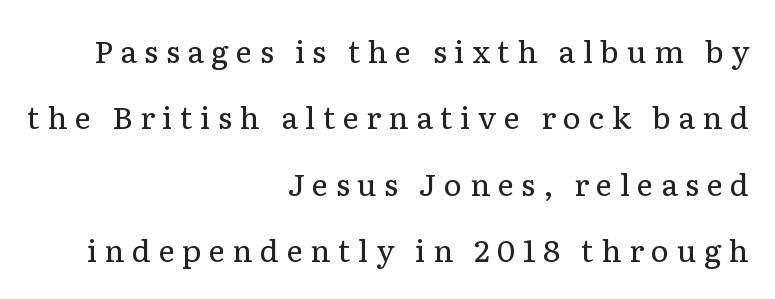
The image shows 31 px regular-weight serif type, upright; set right-aligned, loose line spacing (2.14x), unusually wide letter spacing (+0.24 em), not underlined; low stroke contrast and a medium x-height.
